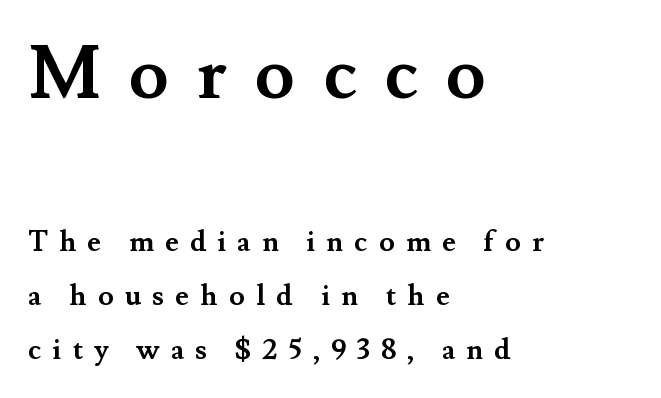
{"serif": "yes", "italic": "no", "bold": "yes", "weight": "semibold", "width": "normal", "stroke_contrast": "medium", "x_height": "small", "monospaced": "no", "underline": "no", "align": "left", "line_spacing_ratio": 1.87, "letter_spacing": "wide", "letter_spacing_em": 0.38, "larger_block": "first", "size_ratio": 2.52, "glyph_px": 73}
